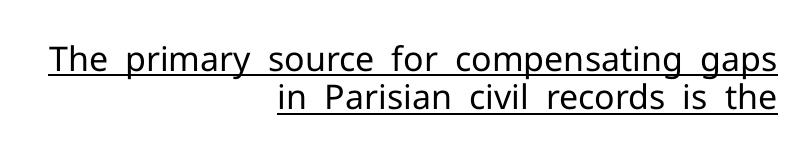
Q: Is the text bold? A: No.
Q: Is the text italic (slanted)? A: No, it is upright.
Q: Is the typeface a serif or a sans-serif typeface? A: Sans-serif.
Q: Is the text underlined? A: Yes.
Q: How is the paragraph aligned? A: Right-aligned.
Q: Is the spacing between letters normal or unusually wide? A: Normal.
Q: Is the spacing between lines tight, normal or loose? A: Tight.
Q: Width (condensed, normal, or wide)? A: Normal.
Q: Stroke contrast? A: Low.
Q: x-height? A: Medium.
Q: Monospaced? A: No.
